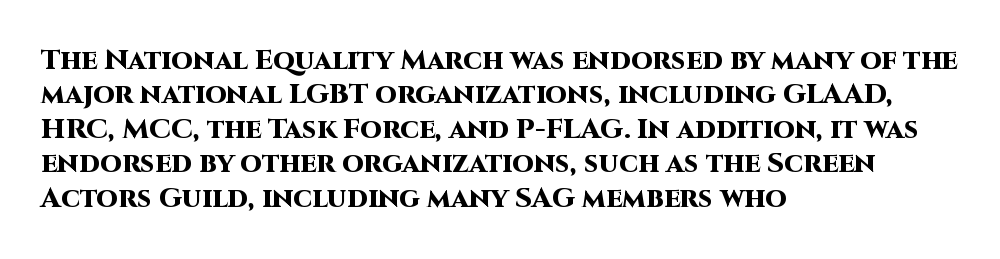
The tracking reads as untouched default to a designer's eye. The face used here is proportionally spaced, like ordinary book or web type. This is sans-serif lettering, the kind often seen on screens and signage. The words here are not underlined.
